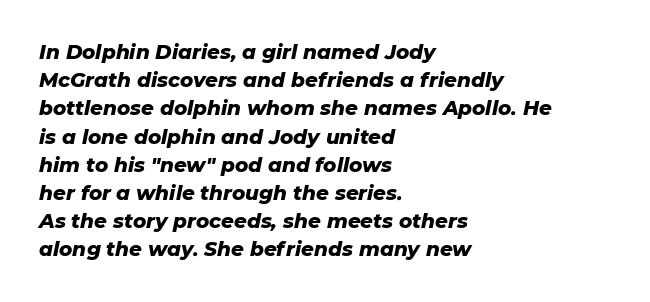
The image shows 20 px bold type, italic (leaning right); set left-aligned, normal line spacing (1.41x), normal letter spacing, not underlined.
